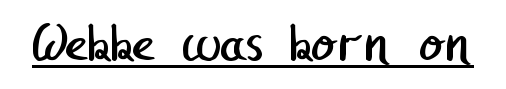
{"serif": "no", "bold": "no", "weight": "regular", "width": "normal", "stroke_contrast": "low", "x_height": "medium", "underline": "yes", "letter_spacing": "normal", "letter_spacing_em": 0.0, "glyph_px": 56}
